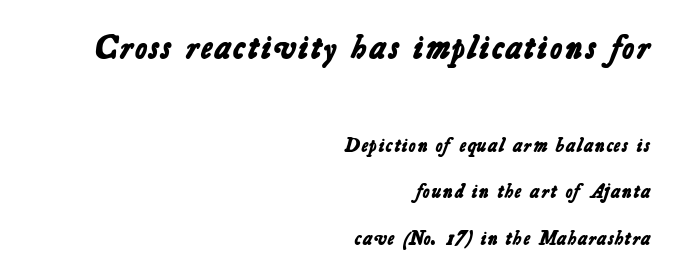
Leftover space on each line is placed entirely before the opening word. The space directly below the letters is spotless. Varying glyph widths throughout — classic text-font behaviour. A typesetter would call this leading open, well beyond the default. Is this a sans? Yes — the strokes have no serifs.
